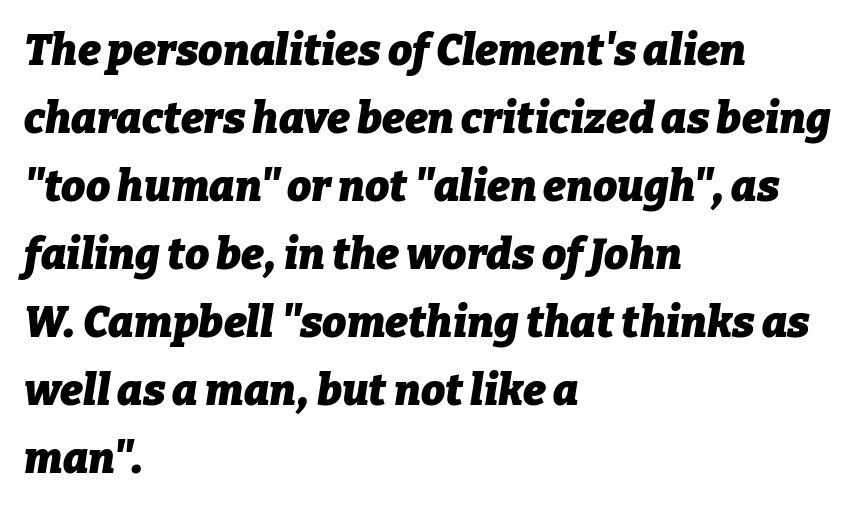
Q: Is the text bold? A: Yes.
Q: Is the text italic (slanted)? A: Yes, it leans right by about 9 degrees.
Q: Is the text underlined? A: No.
Q: How is the paragraph aligned? A: Left-aligned.
Q: Is the spacing between letters normal or unusually wide? A: Normal.
Q: Is the spacing between lines tight, normal or loose? A: Normal.
Q: Width (condensed, normal, or wide)? A: Normal.
Q: Stroke contrast? A: Low.
Q: x-height? A: Medium.
Q: Monospaced? A: No.
